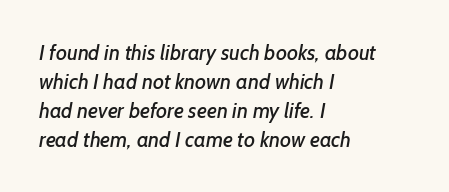
The image shows 21 px text type; set left-aligned, normal line spacing (1.38x), normal letter spacing, not underlined.
